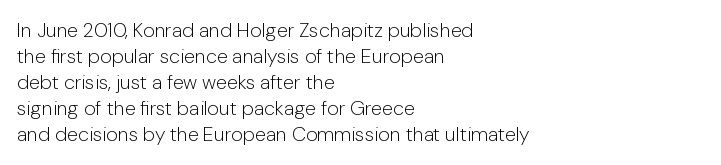
Q: Is the text bold? A: No.
Q: Is the text italic (slanted)? A: No, it is upright.
Q: Is the text underlined? A: No.
Q: How is the paragraph aligned? A: Left-aligned.
Q: Is the spacing between letters normal or unusually wide? A: Normal.
Q: Is the spacing between lines tight, normal or loose? A: Normal.
